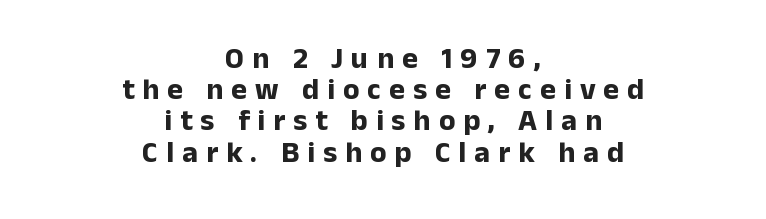
Here the designer chose a conventional face with non-uniform glyph widths. It's the straight-up-and-down kind of type. Compared with typical body copy, the letter spacing here is much looser. Words float on clear page, feet unadorned.
